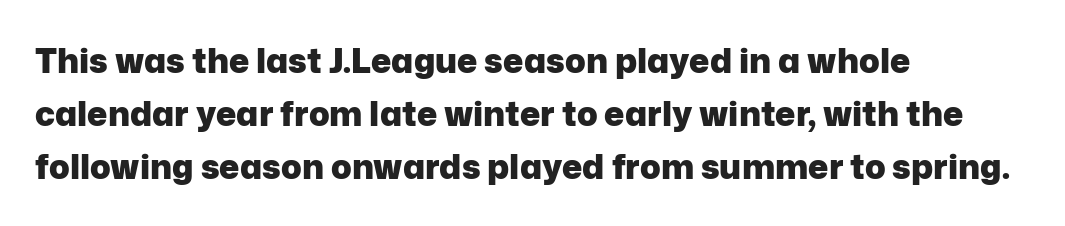
The image shows 34 px heavy sans-serif type, upright; set left-aligned, normal line spacing (1.56x), normal letter spacing, not underlined; low stroke contrast and a medium x-height.
